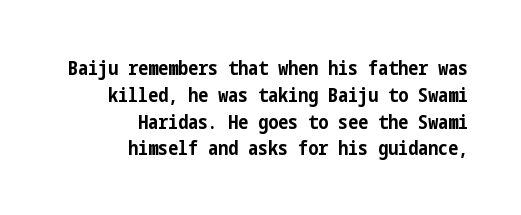
Q: Is the text bold? A: Yes.
Q: Is the text italic (slanted)? A: No, it is upright.
Q: Is the text underlined? A: No.
Q: How is the paragraph aligned? A: Right-aligned.
Q: Is the spacing between letters normal or unusually wide? A: Normal.
Q: Is the spacing between lines tight, normal or loose? A: Normal.
